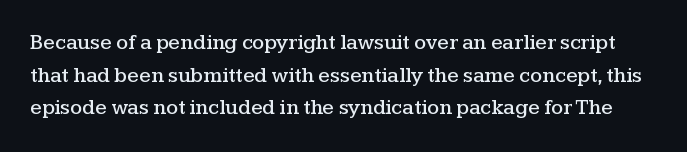
Q: Is the text italic (slanted)? A: No, it is upright.
Q: Is the text underlined? A: No.
Q: Is the spacing between letters normal or unusually wide? A: Normal.
Q: Is the spacing between lines tight, normal or loose? A: Normal.
